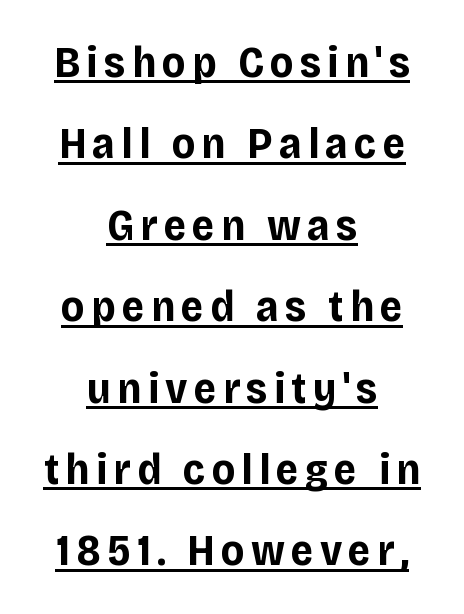
Q: Is the text bold? A: Yes.
Q: Is the text italic (slanted)? A: No, it is upright.
Q: Is the typeface a serif or a sans-serif typeface? A: Sans-serif.
Q: Is the text underlined? A: Yes.
Q: How is the paragraph aligned? A: Centered.
Q: Width (condensed, normal, or wide)? A: Normal.
Q: Stroke contrast? A: Low.
Q: x-height? A: Large.
Q: Monospaced? A: No.
